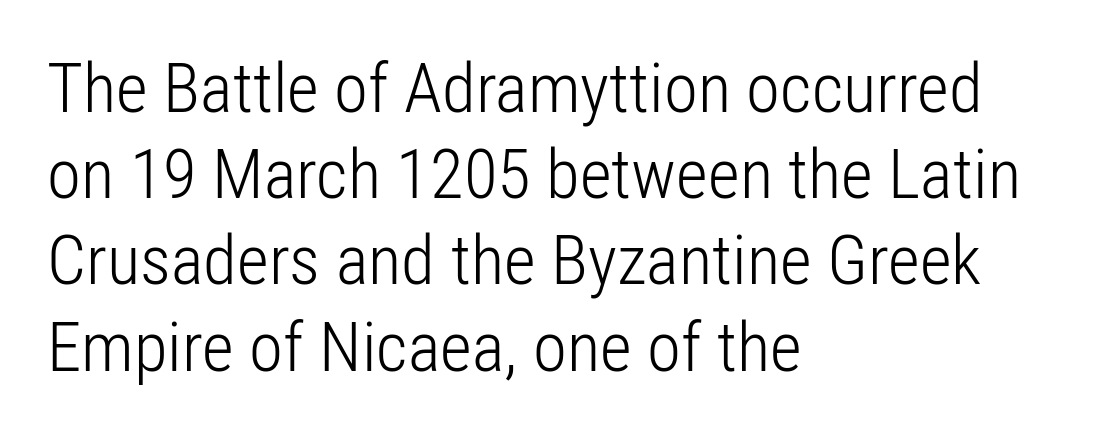
Think of a printed novel: that variable character pitch is what you see here. Only glyphs here, with clear space below each row. This rendering uses left alignment, leaving the right contour irregular. Ascenders rise straight up at ninety degrees. Vertically, the passage feels balanced, rows spaced as you'd expect. Heaviness? Minimal to ordinary, like unemphasized prose.
